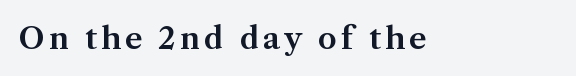
Posture: vertical. The area under the type is left untouched. This is serif lettering, the kind often seen in printed books. A typesetter would call this proportional, since set widths differ per character.
